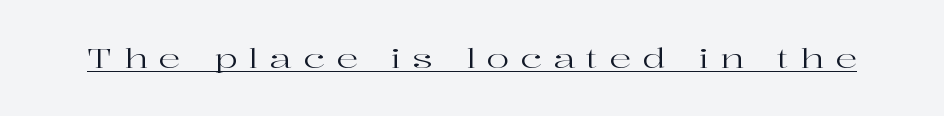
Q: Is the text bold? A: No.
Q: Is the text italic (slanted)? A: No, it is upright.
Q: Is the text underlined? A: Yes.
Q: Is the spacing between letters normal or unusually wide? A: Unusually wide.
